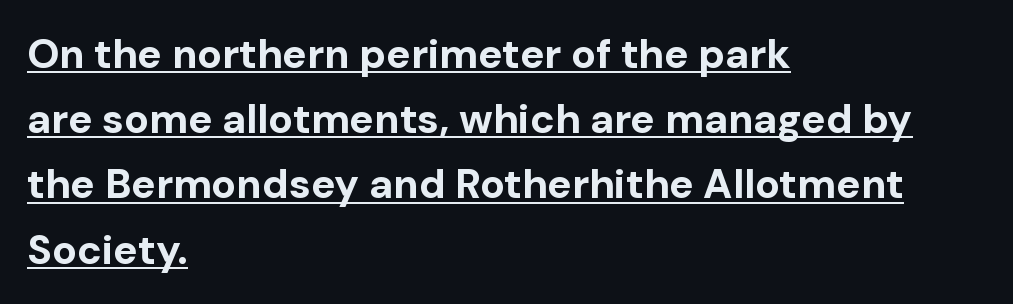
{"serif": "no", "italic": "no", "bold": "yes", "weight": "bold", "width": "normal", "stroke_contrast": "low", "x_height": "medium", "monospaced": "no", "underline": "yes", "align": "left", "line_spacing": "normal", "line_spacing_ratio": 1.59, "letter_spacing": "normal", "letter_spacing_em": 0.0, "glyph_px": 41}
